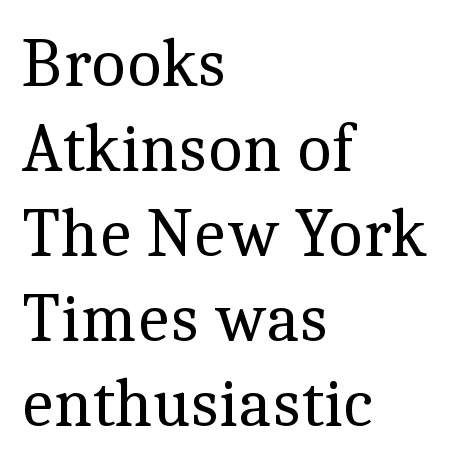
Is this a fixed-width face? No — the glyphs have proportional, varying widths. Standard letterfit; no display-style spreading of the glyphs. The area under the type is left untouched. Posture: upright roman. The font is comparable to plain body text, perhaps lighter.
